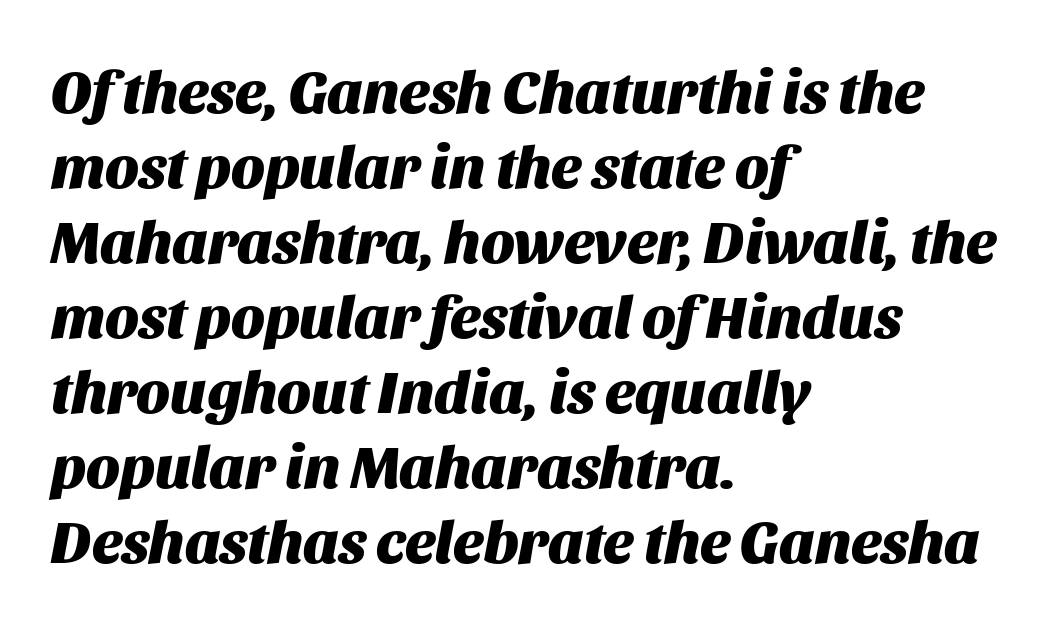
{"italic": "yes", "lean": "right", "slant_degrees": 11, "bold": "yes", "weight": "heavy", "width": "normal", "stroke_contrast": "medium", "x_height": "large", "monospaced": "no", "underline": "no", "align": "left", "line_spacing": "normal", "line_spacing_ratio": 1.25, "letter_spacing": "normal", "letter_spacing_em": 0.0, "glyph_px": 60}
